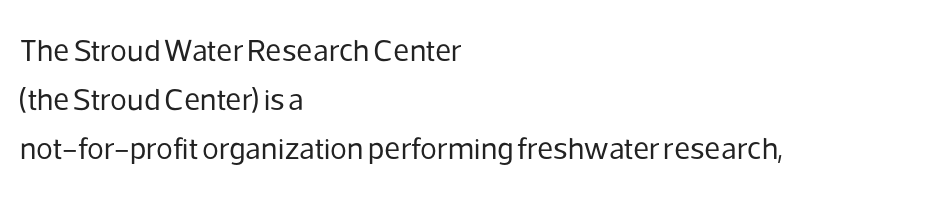
{"serif": "no", "italic": "no", "bold": "no", "weight": "regular", "width": "normal", "stroke_contrast": "low", "x_height": "medium", "monospaced": "no", "underline": "no", "align": "left", "line_spacing": "normal", "line_spacing_ratio": 1.58, "letter_spacing": "normal", "letter_spacing_em": 0.0, "glyph_px": 31}
